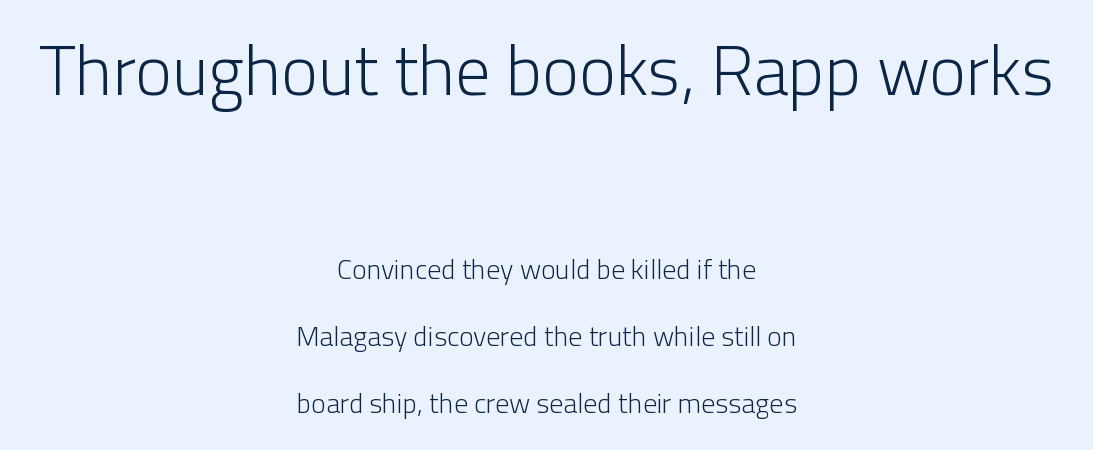
{"serif": "no", "italic": "no", "bold": "no", "weight": "light", "width": "normal", "stroke_contrast": "low", "x_height": "medium", "monospaced": "no", "underline": "no", "align": "center", "line_spacing": "loose", "line_spacing_ratio": 2.39, "letter_spacing": "normal", "letter_spacing_em": 0.0, "larger_block": "first", "size_ratio": 2.5, "glyph_px": 70}
